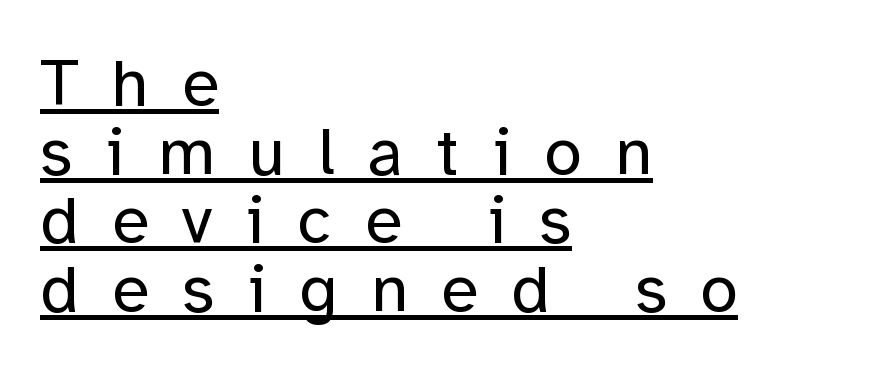
The image shows 68 px regular-weight sans-serif type, upright; set left-aligned, tight line spacing (1.01x), unusually wide letter spacing (+0.49 em), underlined; low stroke contrast and a medium x-height.
